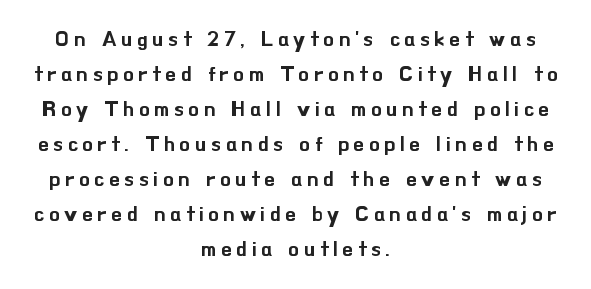
The lettering holds an erect, upright posture throughout. Descenders hang freely into open space. Both edges are ragged and mirror each other, which tells us the setting is centered. Display-style spreading of the glyphs; the letterfit is very open. These lines sit exactly where default settings would place them.
